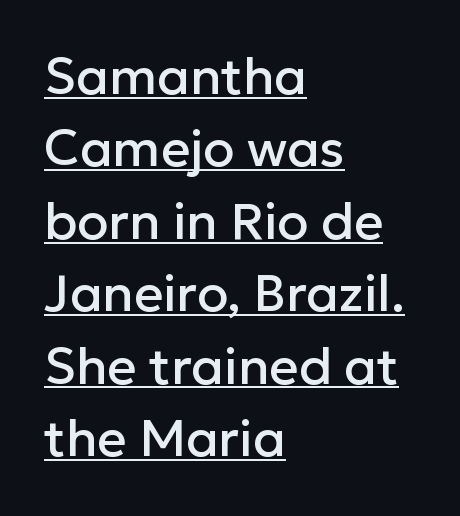
A sans-serif font was chosen for this passage. Alignment: flush left. Characters remain perfectly vertical along every line. Reading down the column, the eye jumps a familiar distance to each next line. How are the letters spaced? Ordinarily, with no added tracking.
